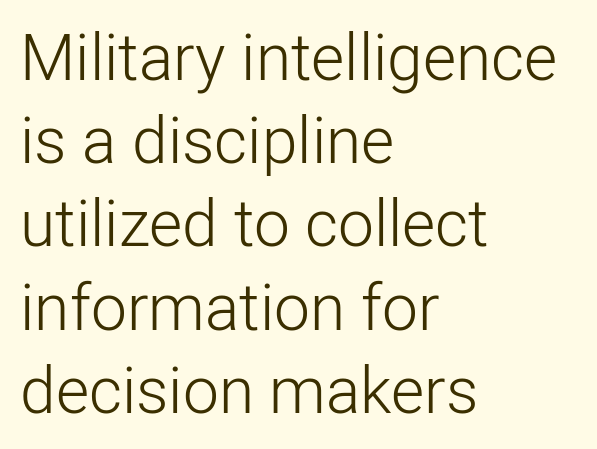
Clear beneath every line of the passage. Is the letter spacing exaggerated? No — it looks like the ordinary default. Typographically, this falls in the sans-serif category. Weight: not bold — regular or lighter. Alignment: flush left. Ascenders rise straight up at ninety degrees.
